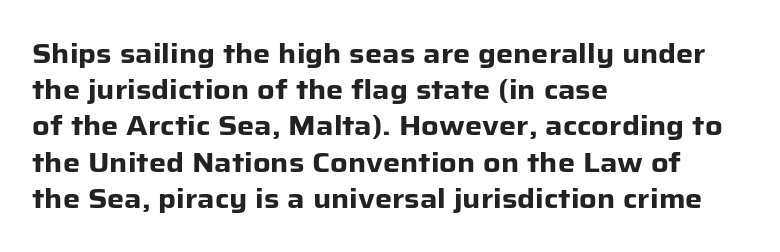
The image shows 27 px bold type, upright; set left-aligned, normal line spacing (1.34x), normal letter spacing, not underlined.
